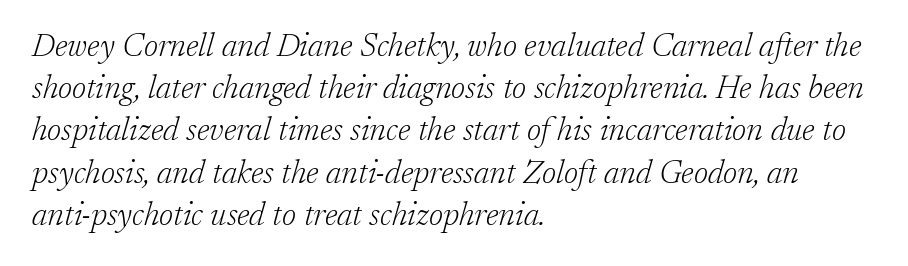
{"serif": "yes", "italic": "yes", "lean": "right", "slant_degrees": 17, "bold": "no", "weight": "light", "width": "normal", "stroke_contrast": "low", "x_height": "medium", "monospaced": "no", "underline": "no", "align": "left", "line_spacing": "normal", "line_spacing_ratio": 1.32, "letter_spacing": "normal", "letter_spacing_em": 0.0, "glyph_px": 32}
